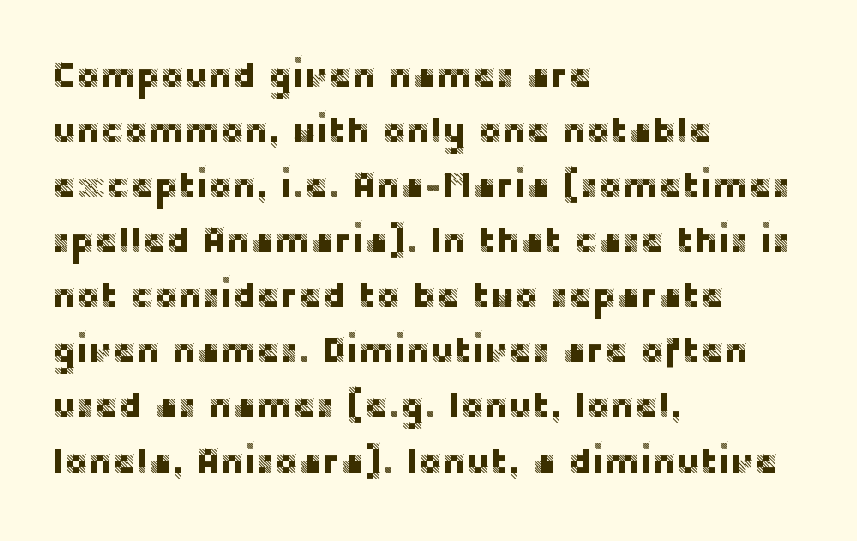
Q: Is the text italic (slanted)? A: No, it is upright.
Q: Is the typeface a serif or a sans-serif typeface? A: Sans-serif.
Q: Is the text underlined? A: No.
Q: How is the paragraph aligned? A: Left-aligned.
Q: Is the spacing between letters normal or unusually wide? A: Normal.
Q: Is the spacing between lines tight, normal or loose? A: Normal.
Q: Width (condensed, normal, or wide)? A: Normal.
Q: Stroke contrast? A: Low.
Q: x-height? A: Large.
Q: Monospaced? A: No.
